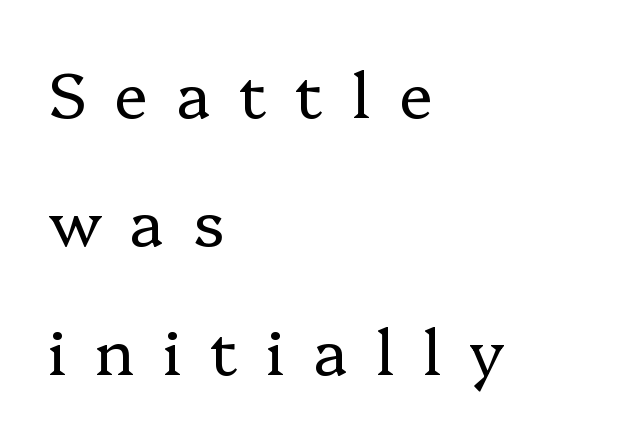
Are there feet on the stems? There are — it's a serif. Characters remain perfectly vertical along every line. Plain, unruled lines of type. The rendering uses natural spacing where letterforms have individual widths. The rag falls on the right side of this text block. The passage shown stacks its lines with a broad gap.
